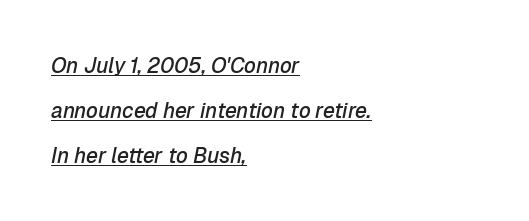
Teacher's note: observe the even left margin — that is flush-left alignment. You can tell it's italic because the verticals aren't actually vertical. Inter-character spacing is left at the font's built-in metrics. You could fit nearly another row in the gap between these rows. This is underlined copy, the kind a proofreader might mark for attention.
